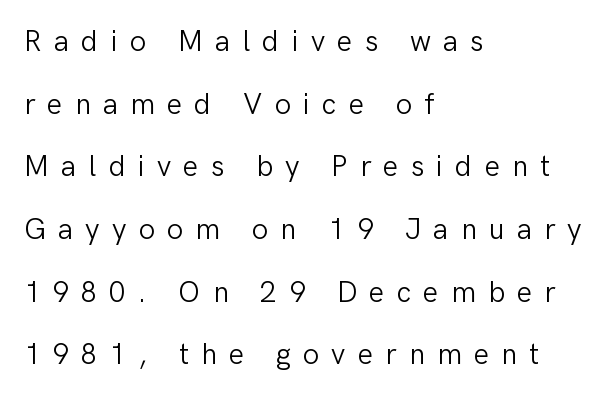
Between one letter and the next there's a generous, obvious gap. Baseline-to-baseline distance is far greater than the letter height. Posture: straight, roman, zero tilt. Do the characters align in a grid? No, the font is proportional.
